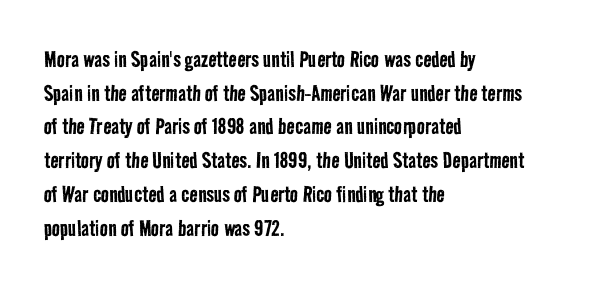
Q: Is the text bold? A: No.
Q: Is the text underlined? A: No.
Q: How is the paragraph aligned? A: Left-aligned.
Q: Is the spacing between letters normal or unusually wide? A: Normal.
Q: Is the spacing between lines tight, normal or loose? A: Normal.
